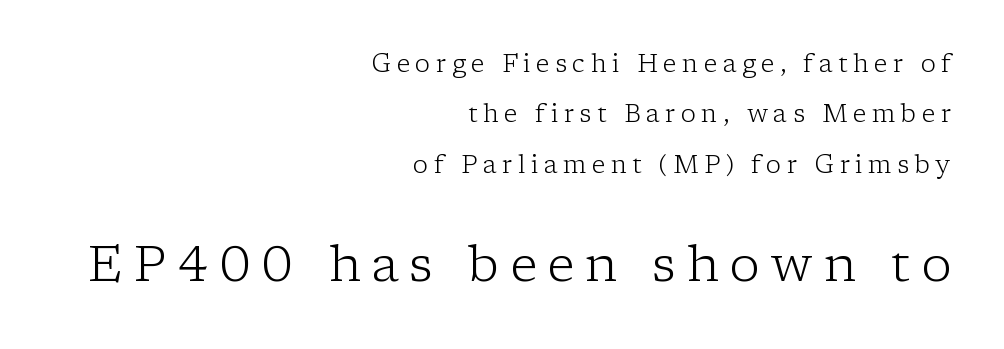
Q: Is the text bold? A: No.
Q: Is the text italic (slanted)? A: No, it is upright.
Q: Is the typeface a serif or a sans-serif typeface? A: Serif.
Q: Is the text underlined? A: No.
Q: How is the paragraph aligned? A: Right-aligned.
Q: Is the spacing between letters normal or unusually wide? A: Unusually wide.
Q: Is the spacing between lines tight, normal or loose? A: Loose.
Q: Which block of text is set in a larger size, the first (top) or the second (bottom)? A: The second (bottom) one.
Q: Width (condensed, normal, or wide)? A: Normal.
Q: Stroke contrast? A: Low.
Q: x-height? A: Medium.
Q: Monospaced? A: No.
